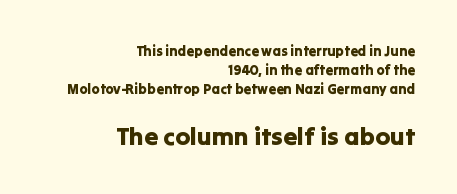
Nobody touched the tracking dial on this one. Summary of vertical rhythm: regular, with standard interline spacing. Whoever set this made the second block the dominant, larger element. Rule under the text: the space is simply empty. The rag falls on the left side of this text block. Nope, not italic — everything's standing straight.
